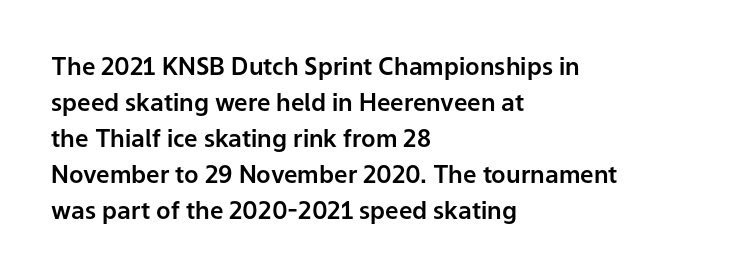
You can tell it's not italic because the verticals are truly vertical. Whoever set this chose a conventional vertical rhythm. The line texture is even and compact thanks to regular tracking. Each row of text sits above clean, open space.
